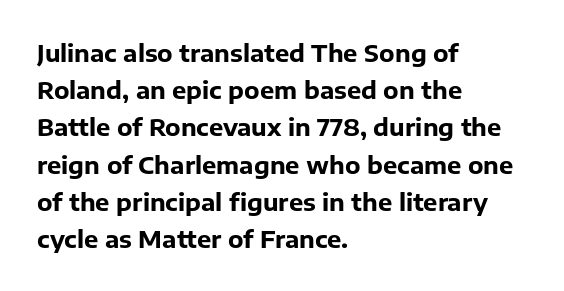
Q: Is the text bold? A: Yes.
Q: Is the text italic (slanted)? A: No, it is upright.
Q: Is the text underlined? A: No.
Q: How is the paragraph aligned? A: Left-aligned.
Q: Is the spacing between letters normal or unusually wide? A: Normal.
Q: Is the spacing between lines tight, normal or loose? A: Normal.
